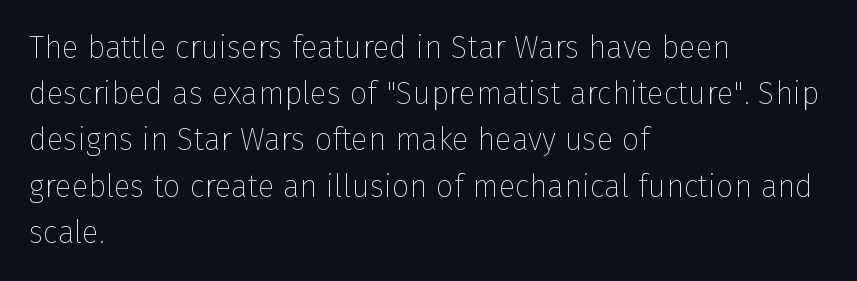
Q: Is the text bold? A: No.
Q: Is the text italic (slanted)? A: No, it is upright.
Q: Is the typeface a serif or a sans-serif typeface? A: Sans-serif.
Q: Is the text underlined? A: No.
Q: How is the paragraph aligned? A: Left-aligned.
Q: Is the spacing between letters normal or unusually wide? A: Normal.
Q: Is the spacing between lines tight, normal or loose? A: Normal.
Q: Width (condensed, normal, or wide)? A: Normal.
Q: Stroke contrast? A: Low.
Q: x-height? A: Medium.
Q: Monospaced? A: No.
